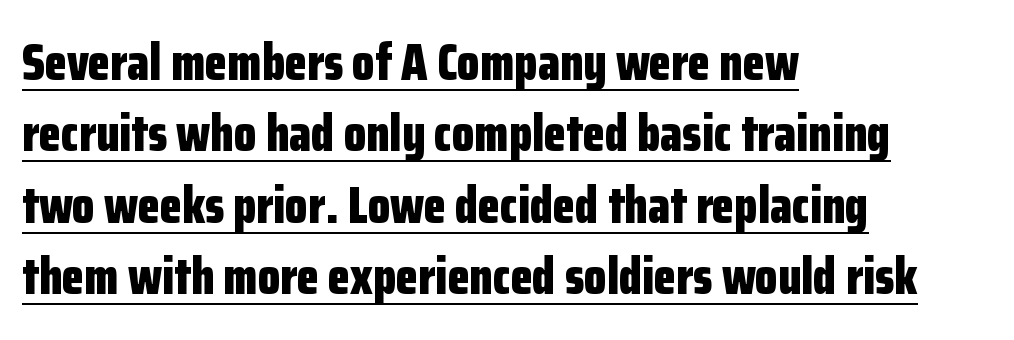
{"serif": "no", "italic": "no", "bold": "yes", "weight": "bold", "width": "condensed", "stroke_contrast": "low", "x_height": "medium", "monospaced": "no", "underline": "yes", "align": "left", "line_spacing": "normal", "line_spacing_ratio": 1.4, "letter_spacing": "normal", "letter_spacing_em": 0.0, "glyph_px": 51}
